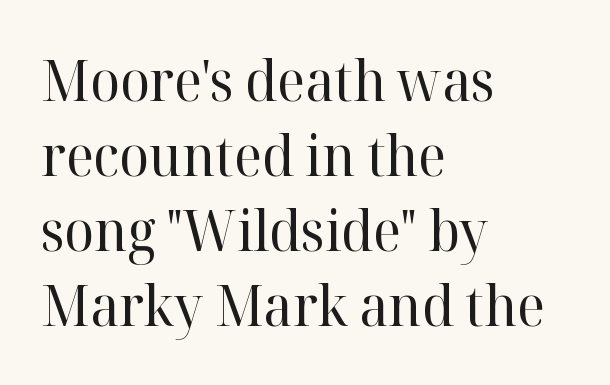
Q: Is the text bold? A: No.
Q: Is the text italic (slanted)? A: No, it is upright.
Q: Is the typeface a serif or a sans-serif typeface? A: Serif.
Q: Is the text underlined? A: No.
Q: How is the paragraph aligned? A: Left-aligned.
Q: Is the spacing between letters normal or unusually wide? A: Normal.
Q: Is the spacing between lines tight, normal or loose? A: Normal.
Q: Width (condensed, normal, or wide)? A: Normal.
Q: Stroke contrast? A: High.
Q: x-height? A: Medium.
Q: Monospaced? A: No.
